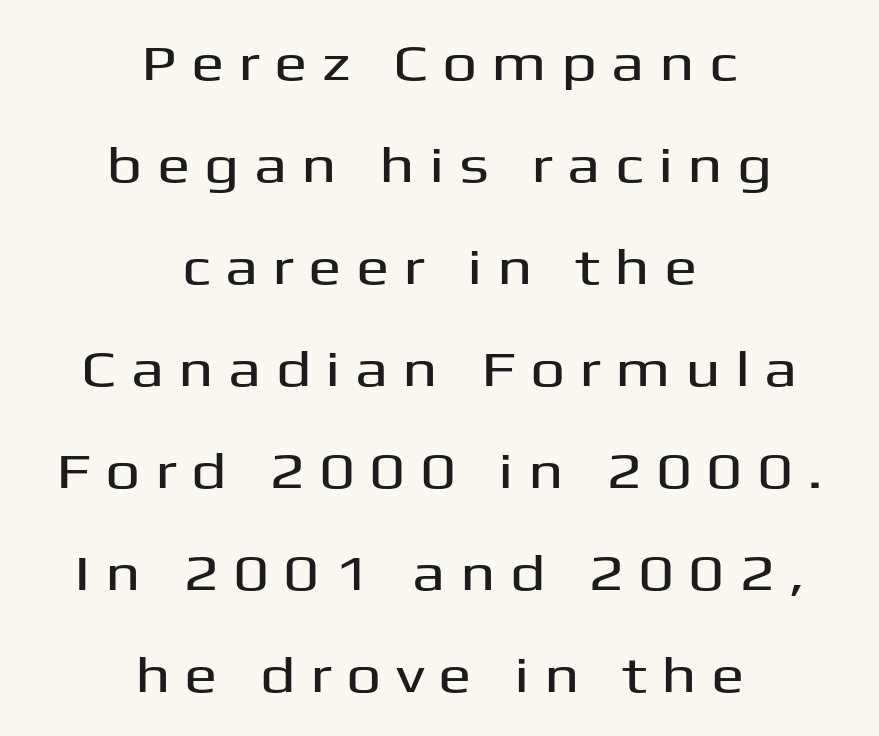
Each letter's strokes conclude bluntly, with no projecting serifs. The passage shown is typed in a proportional face where columns would drift. Leftover space on each line is divided equally before and after the words. Underlining? Definitely not there. This is roman type, the default non-slanted kind. The vertical gap from one line to the next is large.
